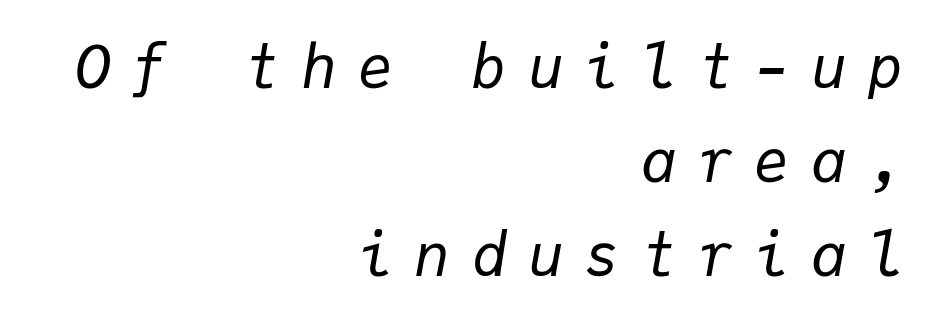
Does extra space separate the letters? Yes, quite a lot of it. Is the type heavy? It reads as light-to-regular instead. Which margin do the lines hug? The right one — the left edge is uneven. Quick note: italic. The specimen omits any rule beneath the text block's lines. The rendering uses a moderate line-height, typical for paragraphs.
